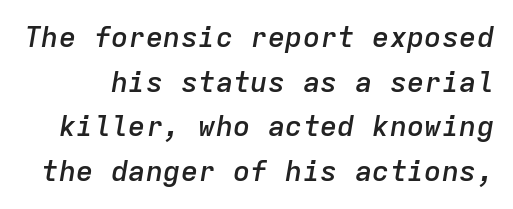
The image shows 29 px semibold type, italic (leaning right), monospaced; set normal line spacing (1.54x), normal letter spacing, not underlined; low stroke contrast and a medium x-height.
